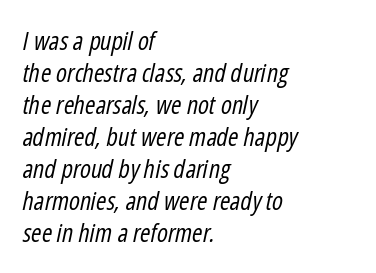
{"italic": "yes", "lean": "right", "slant_degrees": 12, "bold": "no", "underline": "no", "align": "left", "line_spacing": "normal", "line_spacing_ratio": 1.28, "letter_spacing": "normal", "letter_spacing_em": 0.0, "glyph_px": 25}
